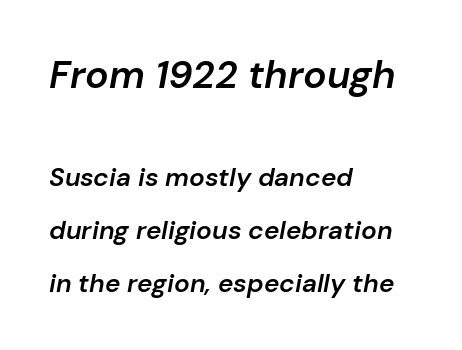
{"italic": "yes", "lean": "right", "slant_degrees": 10, "bold": "semi", "weight": "semibold", "width": "normal", "stroke_contrast": "low", "x_height": "medium", "monospaced": "no", "underline": "no", "align": "left", "line_spacing": "loose", "line_spacing_ratio": 2.04, "letter_spacing": "normal", "letter_spacing_em": 0.0, "larger_block": "first", "size_ratio": 1.5, "glyph_px": 39}
